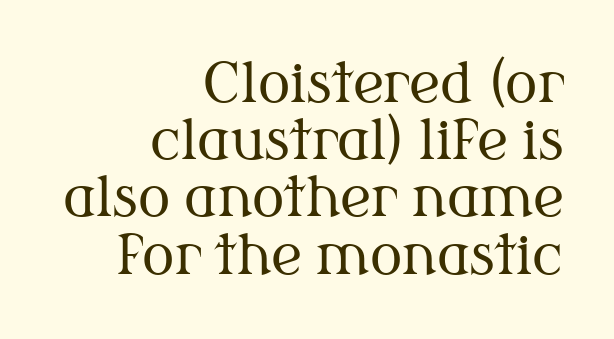
Q: Is the text bold? A: No.
Q: Is the text italic (slanted)? A: No, it is upright.
Q: Is the typeface a serif or a sans-serif typeface? A: Serif.
Q: Is the text underlined? A: No.
Q: How is the paragraph aligned? A: Right-aligned.
Q: Is the spacing between letters normal or unusually wide? A: Normal.
Q: Is the spacing between lines tight, normal or loose? A: Tight.
Q: Width (condensed, normal, or wide)? A: Normal.
Q: Stroke contrast? A: Medium.
Q: x-height? A: Medium.
Q: Monospaced? A: No.
